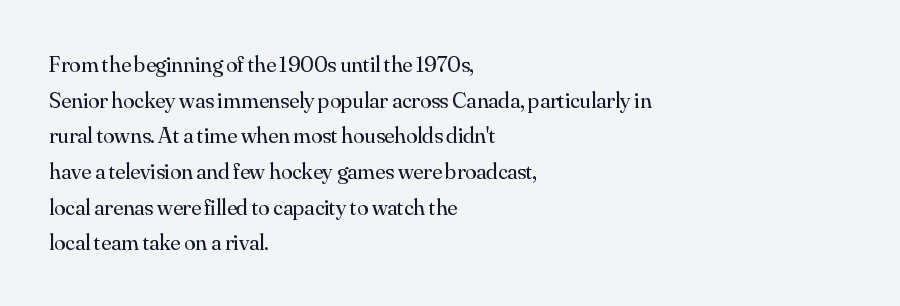
Q: Is the text bold? A: No.
Q: Is the text italic (slanted)? A: No, it is upright.
Q: Is the text underlined? A: No.
Q: How is the paragraph aligned? A: Left-aligned.
Q: Is the spacing between letters normal or unusually wide? A: Normal.
Q: Is the spacing between lines tight, normal or loose? A: Normal.
